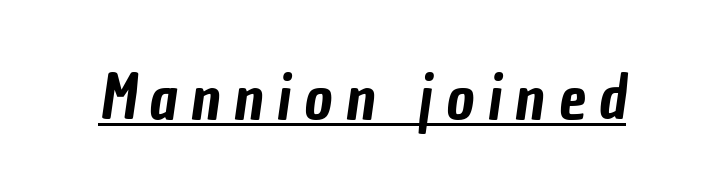
{"serif": "no", "width": "condensed", "stroke_contrast": "low", "x_height": "medium", "monospaced": "no", "underline": "yes", "letter_spacing": "wide", "letter_spacing_em": 0.22, "glyph_px": 61}
